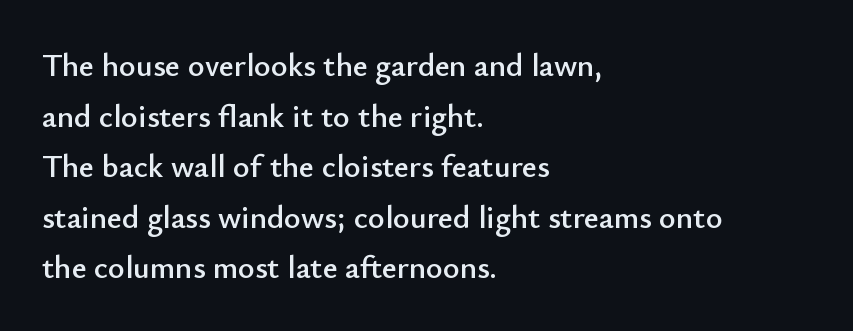
{"serif": "no", "italic": "no", "width": "normal", "stroke_contrast": "low", "x_height": "small", "monospaced": "no", "underline": "no", "align": "left", "line_spacing": "normal", "line_spacing_ratio": 1.58, "letter_spacing": "normal", "letter_spacing_em": 0.0, "glyph_px": 32}
